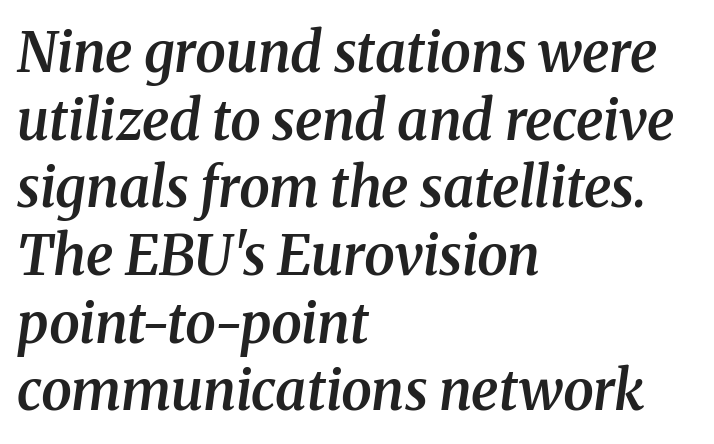
Q: Is the text bold? A: Semi-bold.
Q: Is the text italic (slanted)? A: Yes, it leans right by about 8 degrees.
Q: Is the typeface a serif or a sans-serif typeface? A: Serif.
Q: Is the text underlined? A: No.
Q: How is the paragraph aligned? A: Left-aligned.
Q: Is the spacing between letters normal or unusually wide? A: Normal.
Q: Width (condensed, normal, or wide)? A: Normal.
Q: Stroke contrast? A: Medium.
Q: x-height? A: Medium.
Q: Monospaced? A: No.
